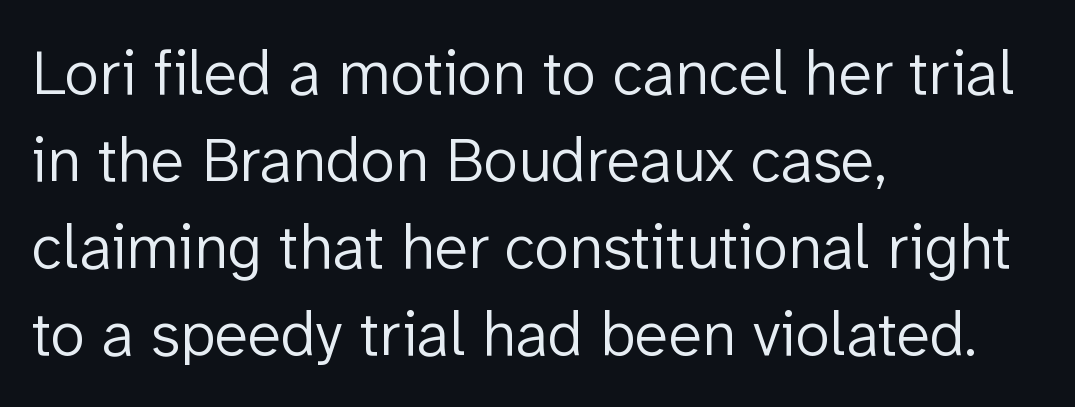
The image shows 63 px light sans-serif type, upright; set left-aligned, normal line spacing (1.38x), normal letter spacing, not underlined; low stroke contrast and a medium x-height.
